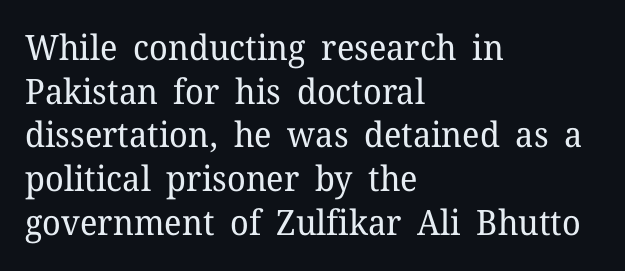
The image shows 35 px regular-weight serif type, upright; set left-aligned, normal line spacing (1.25x), normal letter spacing, not underlined; low stroke contrast and a medium x-height.
